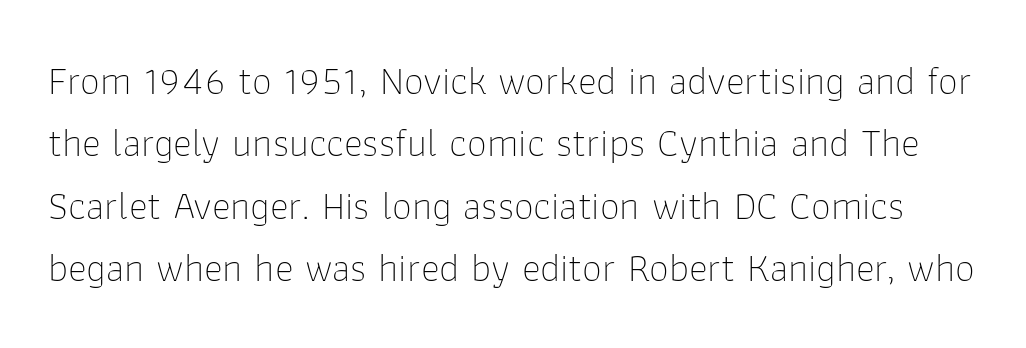
The image shows 40 px thin sans-serif type, upright; set normal line spacing (1.56x), normal letter spacing, not underlined; low stroke contrast and a medium x-height.
